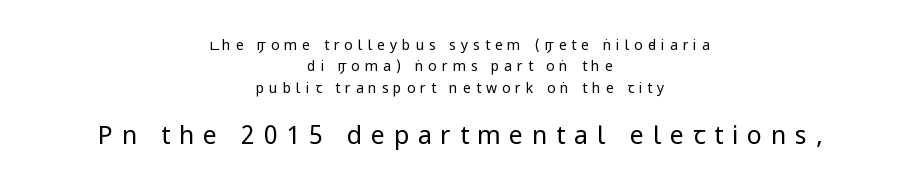
The image shows 25 px text type, upright; set centered, normal line spacing (1.52x), unusually wide letter spacing (+0.35 em), not underlined; the second (bottom) block is 1.79x larger.
